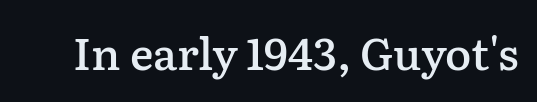
{"serif": "yes", "italic": "no", "bold": "semi", "weight": "semibold", "width": "normal", "stroke_contrast": "low", "x_height": "medium", "monospaced": "no", "underline": "no", "letter_spacing": "normal", "letter_spacing_em": 0.0, "glyph_px": 44}
